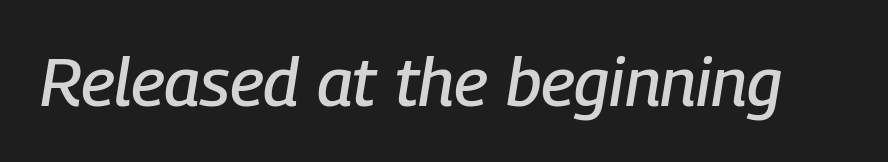
When letters slant like this, we call the style italic. A bare baseline throughout the passage. Is this a fixed-width face? No — the glyphs have proportional, varying widths. Words appear dense and cohesive because spacing is normal.
